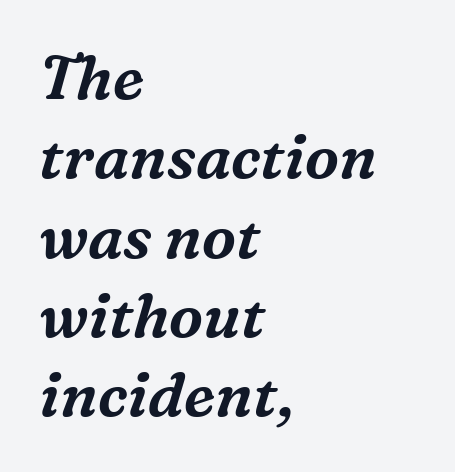
The rendering applies a slant to the glyphs. Reading down the column, the eye jumps a familiar distance to each next line. The rendering keeps characters at their native spacing. Layout note: lines flush left.
